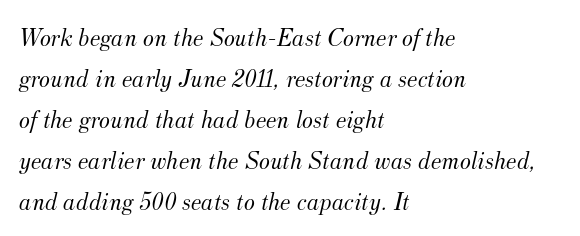
In terms of leading, this rendering sits right in the middle. The glyphs look as if they've been sheared to an angle. Typeset ragged right — the left edge is the straight one. The cut favours lightness, reaching ordinary text weight at its darkest. Quick note: underline off.
